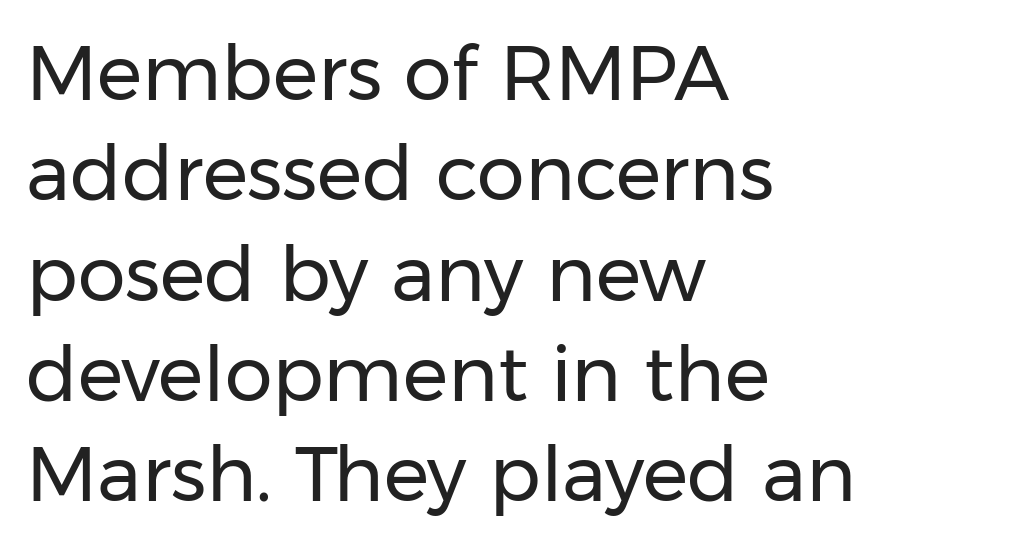
Any mark beneath the type? The region is blank. Serif or sans? Sans — the stroke terminals are bare. The type sits square on the baseline with zero lean. The paragraph shown leans on its left margin.
